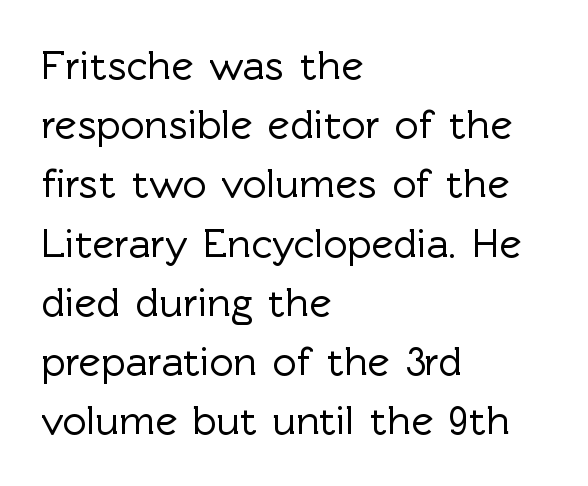
{"serif": "no", "italic": "no", "width": "normal", "x_height": "medium", "monospaced": "no", "underline": "no", "align": "left", "line_spacing": "normal", "line_spacing_ratio": 1.41, "letter_spacing": "normal", "letter_spacing_em": 0.0, "glyph_px": 42}
